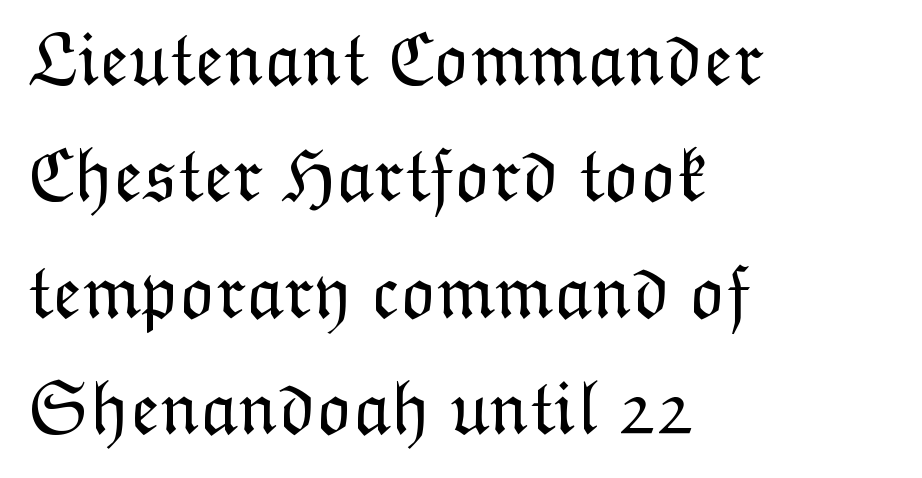
Q: Is the text bold? A: No.
Q: Is the text italic (slanted)? A: No, it is upright.
Q: Is the text underlined? A: No.
Q: How is the paragraph aligned? A: Left-aligned.
Q: Is the spacing between letters normal or unusually wide? A: Normal.
Q: Is the spacing between lines tight, normal or loose? A: Normal.
Q: Width (condensed, normal, or wide)? A: Normal.
Q: Stroke contrast? A: Low.
Q: x-height? A: Medium.
Q: Monospaced? A: No.
